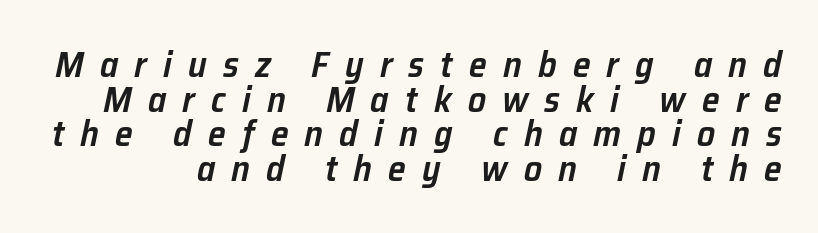
The image shows 36 px semibold type, italic (leaning right); set tight line spacing (0.96x), unusually wide letter spacing (+0.45 em), not underlined; low stroke contrast and a medium x-height.
